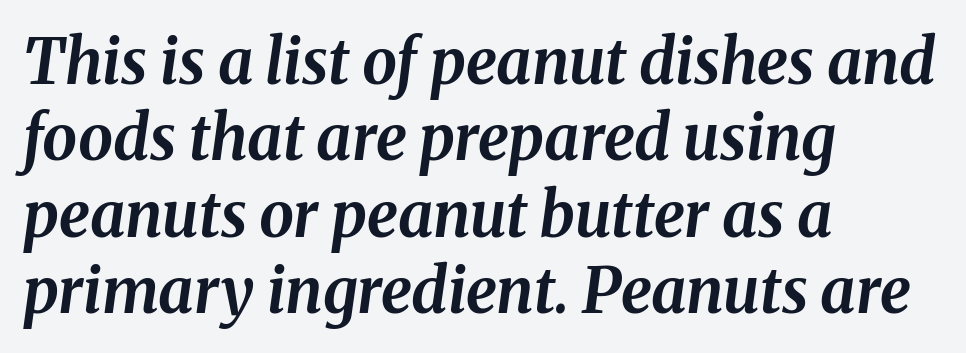
{"italic": "yes", "lean": "right", "slant_degrees": 8, "bold": "yes", "weight": "bold", "width": "normal", "stroke_contrast": "medium", "x_height": "medium", "monospaced": "no", "underline": "no", "align": "left", "line_spacing_ratio": 1.23, "letter_spacing": "normal", "letter_spacing_em": 0.0, "glyph_px": 62}
